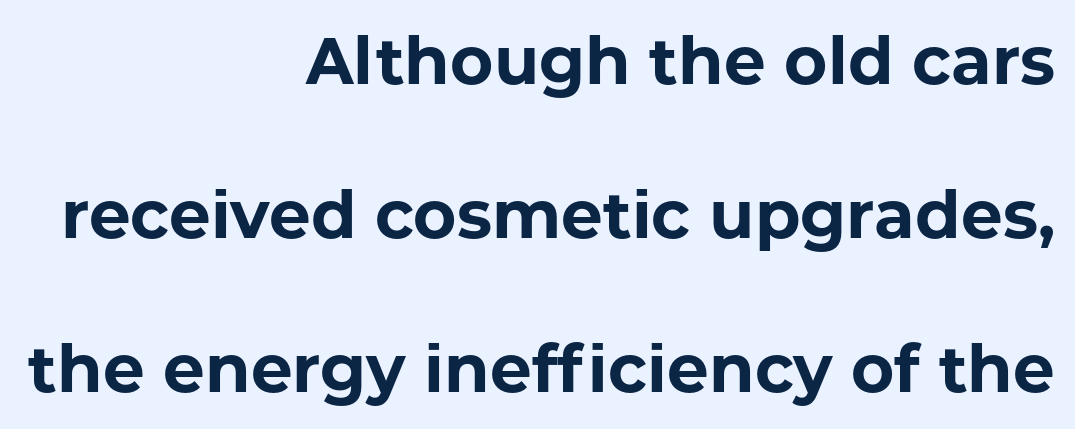
Q: Is the text bold? A: Yes.
Q: Is the text italic (slanted)? A: No, it is upright.
Q: Is the typeface a serif or a sans-serif typeface? A: Sans-serif.
Q: Is the text underlined? A: No.
Q: How is the paragraph aligned? A: Right-aligned.
Q: Is the spacing between letters normal or unusually wide? A: Normal.
Q: Is the spacing between lines tight, normal or loose? A: Loose.
Q: Width (condensed, normal, or wide)? A: Normal.
Q: Stroke contrast? A: Low.
Q: x-height? A: Medium.
Q: Monospaced? A: No.
